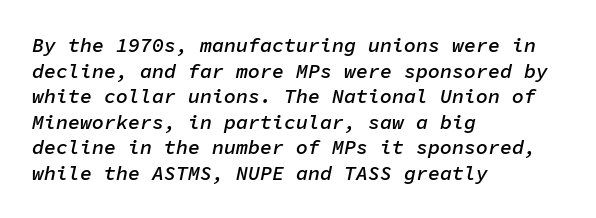
{"italic": "yes", "lean": "right", "slant_degrees": 11, "bold": "semi", "underline": "no", "align": "left", "line_spacing": "normal", "line_spacing_ratio": 1.28, "letter_spacing": "normal", "letter_spacing_em": 0.0, "glyph_px": 20}
